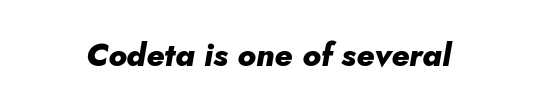
Q: Is the text bold? A: Yes.
Q: Is the text italic (slanted)? A: Yes, it leans right by about 10 degrees.
Q: Is the text underlined? A: No.
Q: Is the spacing between letters normal or unusually wide? A: Normal.
Q: Width (condensed, normal, or wide)? A: Normal.
Q: Stroke contrast? A: Low.
Q: x-height? A: Small.
Q: Monospaced? A: No.
